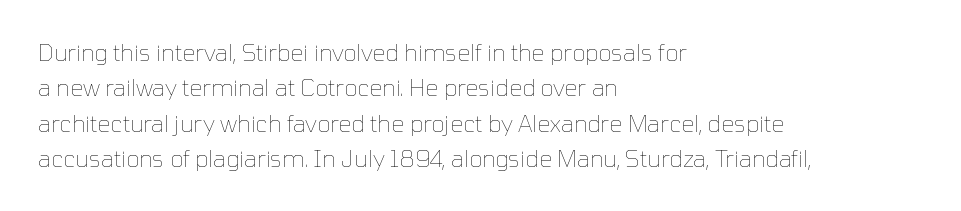
The face looks like a standard text weight, possibly lighter. Vertical strokes here are truly vertical. These lines keep a tight, regular rhythm from letter to letter. Leading matches the norm, producing a regular column. Left-aligned paragraph, ragged on the right. The space directly below the letters is spotless.
